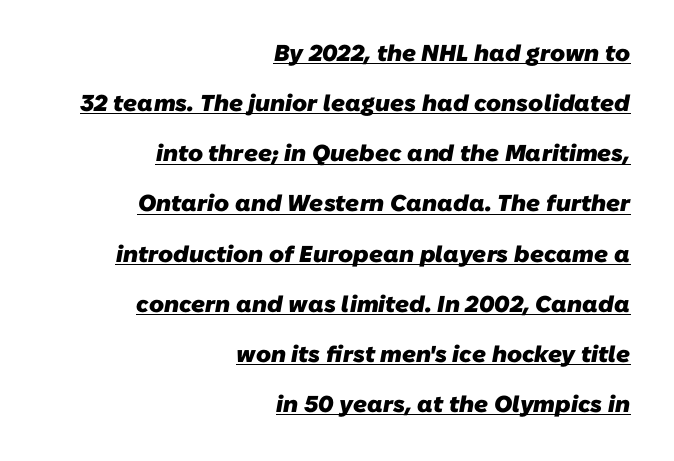
The image shows 23 px bold type; set right-aligned, loose line spacing (2.18x), normal letter spacing, underlined.
